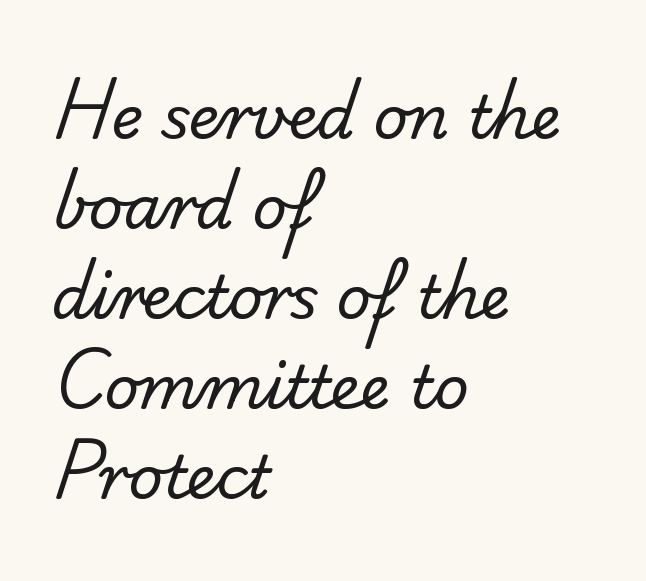
Q: Is the text bold? A: No.
Q: Is the typeface a serif or a sans-serif typeface? A: Sans-serif.
Q: Is the text underlined? A: No.
Q: How is the paragraph aligned? A: Left-aligned.
Q: Is the spacing between letters normal or unusually wide? A: Normal.
Q: Is the spacing between lines tight, normal or loose? A: Normal.
Q: Width (condensed, normal, or wide)? A: Normal.
Q: Stroke contrast? A: Low.
Q: x-height? A: Small.
Q: Monospaced? A: No.
